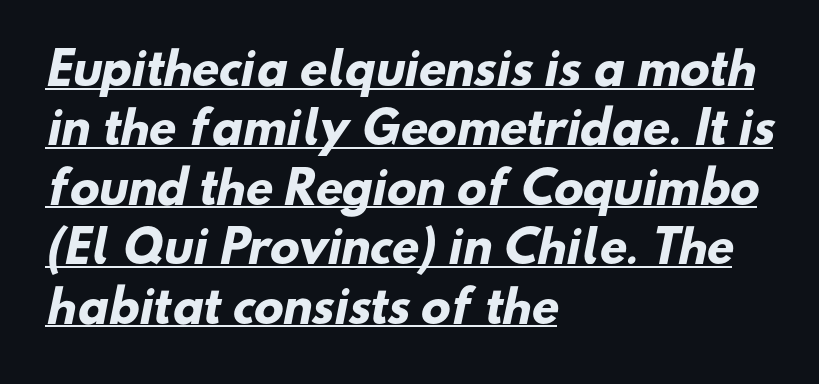
The image shows 44 px heavy sans-serif type; set left-aligned, normal line spacing (1.35x), normal letter spacing, underlined; low stroke contrast and a small x-height.
